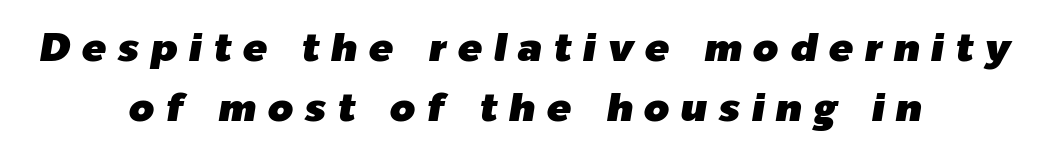
{"italic": "yes", "lean": "right", "slant_degrees": 9, "width": "normal", "stroke_contrast": "low", "x_height": "medium", "monospaced": "no", "underline": "no", "align": "center", "line_spacing": "normal", "line_spacing_ratio": 1.47, "letter_spacing": "wide", "letter_spacing_em": 0.27, "glyph_px": 41}
